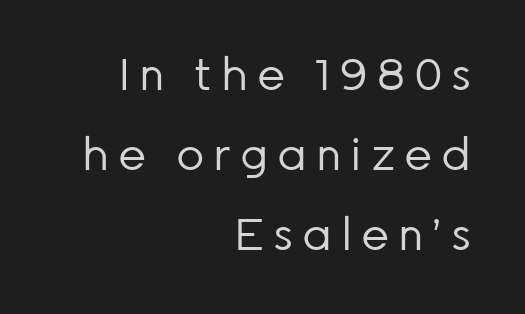
The image shows 44 px regular-weight sans-serif type, upright; set right-aligned, line spacing 1.82x, unusually wide letter spacing (+0.2 em), not underlined; low stroke contrast and a medium x-height.
